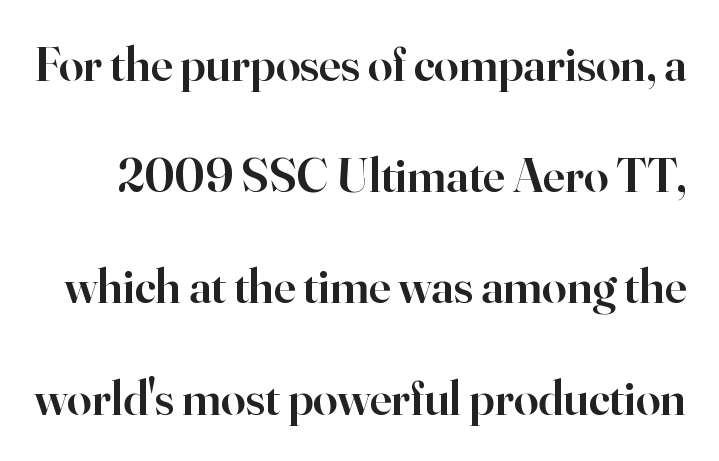
The image shows 49 px semibold serif type, upright; set loose line spacing (2.27x), normal letter spacing, not underlined; high stroke contrast and a small x-height.
